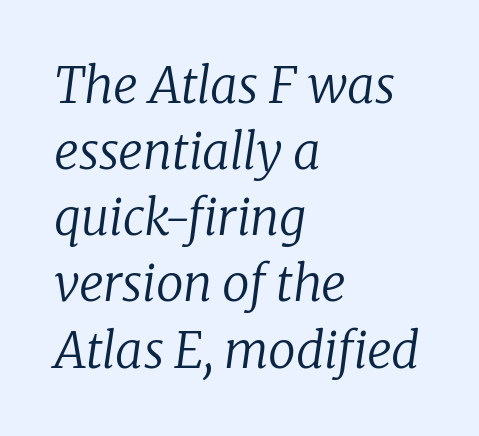
Q: Is the text bold? A: No.
Q: Is the text italic (slanted)? A: Yes, it leans right by about 8 degrees.
Q: Is the typeface a serif or a sans-serif typeface? A: Serif.
Q: Is the text underlined? A: No.
Q: How is the paragraph aligned? A: Left-aligned.
Q: Is the spacing between letters normal or unusually wide? A: Normal.
Q: Is the spacing between lines tight, normal or loose? A: Normal.
Q: Width (condensed, normal, or wide)? A: Normal.
Q: Stroke contrast? A: Low.
Q: x-height? A: Medium.
Q: Monospaced? A: No.
